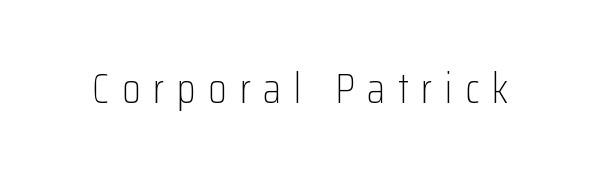
Q: Is the text bold? A: No.
Q: Is the text italic (slanted)? A: No, it is upright.
Q: Is the typeface a serif or a sans-serif typeface? A: Sans-serif.
Q: Is the text underlined? A: No.
Q: Is the spacing between letters normal or unusually wide? A: Unusually wide.
Q: Width (condensed, normal, or wide)? A: Condensed.
Q: Stroke contrast? A: Low.
Q: x-height? A: Medium.
Q: Monospaced? A: No.
